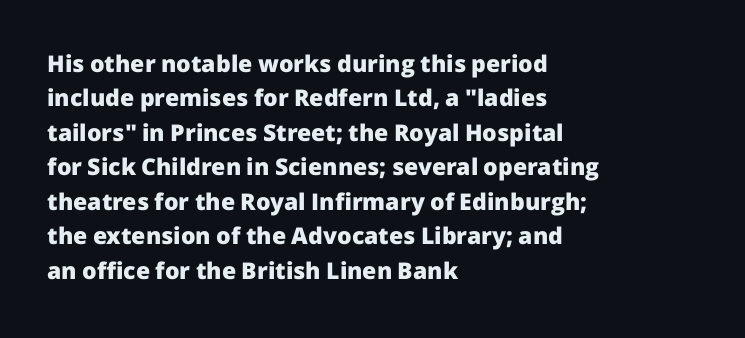
Q: Is the text bold? A: Yes.
Q: Is the text italic (slanted)? A: No, it is upright.
Q: Is the text underlined? A: No.
Q: How is the paragraph aligned? A: Left-aligned.
Q: Is the spacing between letters normal or unusually wide? A: Normal.
Q: Is the spacing between lines tight, normal or loose? A: Normal.
